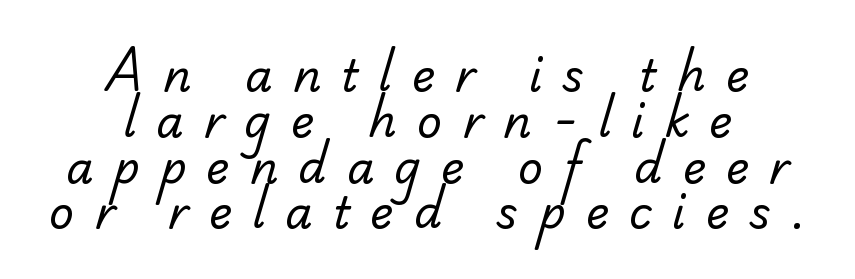
Q: Is the text bold? A: No.
Q: Is the typeface a serif or a sans-serif typeface? A: Serif.
Q: Is the text underlined? A: No.
Q: How is the paragraph aligned? A: Centered.
Q: Is the spacing between letters normal or unusually wide? A: Unusually wide.
Q: Is the spacing between lines tight, normal or loose? A: Tight.
Q: Width (condensed, normal, or wide)? A: Normal.
Q: Stroke contrast? A: Low.
Q: x-height? A: Small.
Q: Monospaced? A: No.
